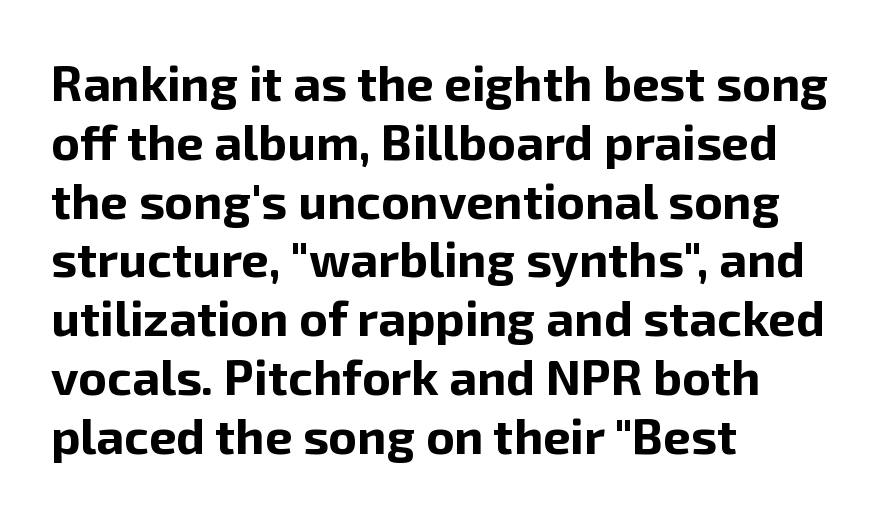
Between one letter and the next there's only the usual sliver of space. Character widths vary here, with narrow letters taking less room than wide ones. Teacher's note: observe the even left margin — that is flush-left alignment. Typographic density is high because the face is bold.
